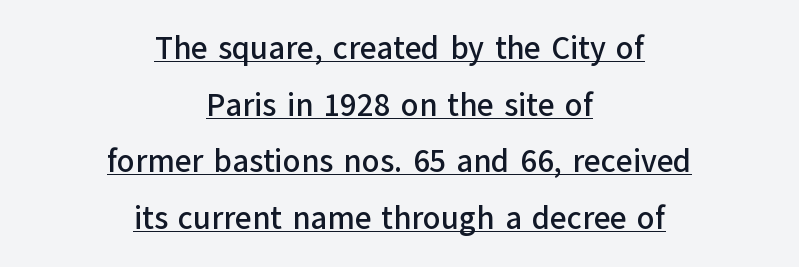
The image shows 32 px sans-serif type, upright; set centered, line spacing 1.77x, normal letter spacing, underlined; low stroke contrast and a medium x-height.
